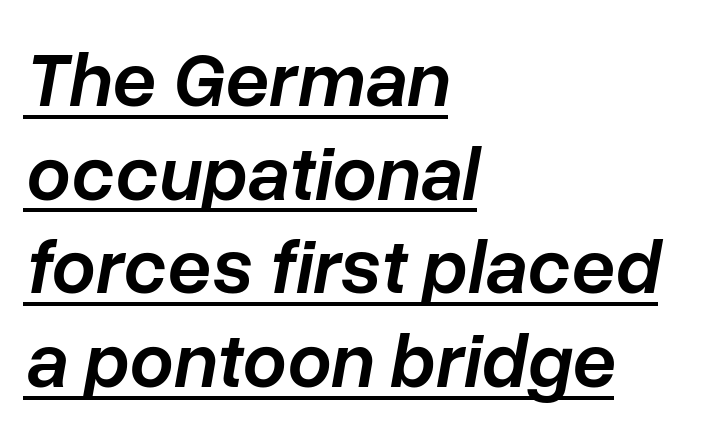
The image shows 78 px semibold type, italic (leaning right); set left-aligned, line spacing 1.2x, normal letter spacing, underlined; low stroke contrast and a medium x-height.
